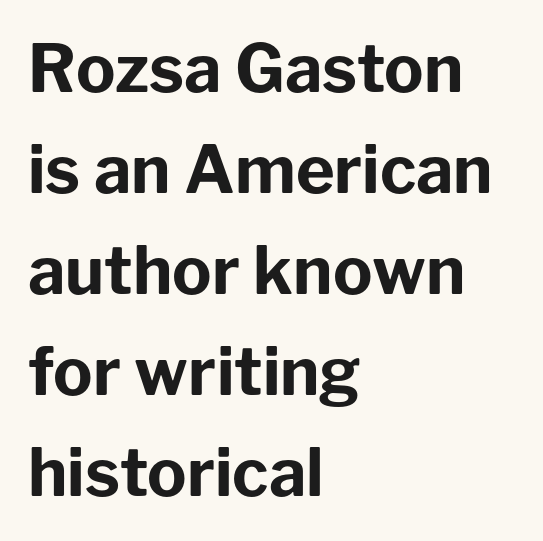
Q: Is the text bold? A: Yes.
Q: Is the text italic (slanted)? A: No, it is upright.
Q: Is the typeface a serif or a sans-serif typeface? A: Sans-serif.
Q: Is the text underlined? A: No.
Q: How is the paragraph aligned? A: Left-aligned.
Q: Is the spacing between letters normal or unusually wide? A: Normal.
Q: Is the spacing between lines tight, normal or loose? A: Normal.
Q: Width (condensed, normal, or wide)? A: Normal.
Q: Stroke contrast? A: Low.
Q: x-height? A: Medium.
Q: Monospaced? A: No.
